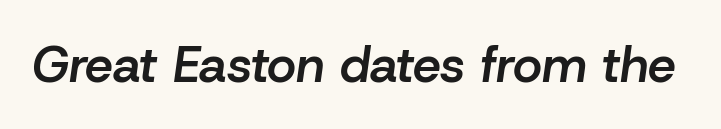
{"italic": "yes", "lean": "right", "slant_degrees": 8, "bold": "semi", "weight": "semibold", "width": "normal", "stroke_contrast": "low", "x_height": "medium", "monospaced": "no", "underline": "no", "letter_spacing": "normal", "letter_spacing_em": 0.0, "glyph_px": 50}
